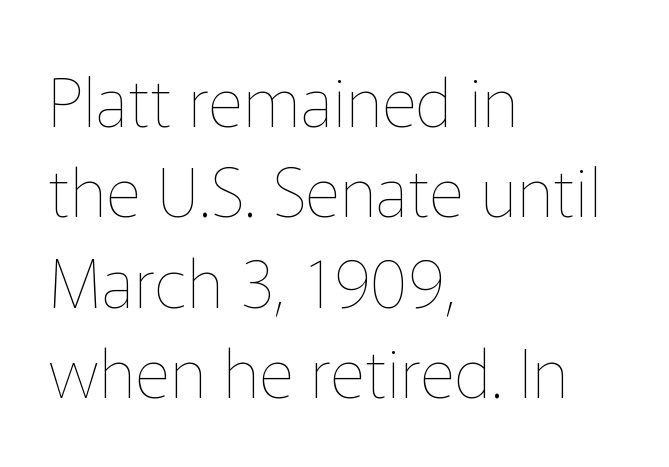
{"italic": "no", "bold": "no", "weight": "thin", "width": "normal", "stroke_contrast": "low", "x_height": "medium", "monospaced": "no", "underline": "no", "align": "left", "line_spacing": "normal", "line_spacing_ratio": 1.33, "letter_spacing": "normal", "letter_spacing_em": 0.0, "glyph_px": 68}
